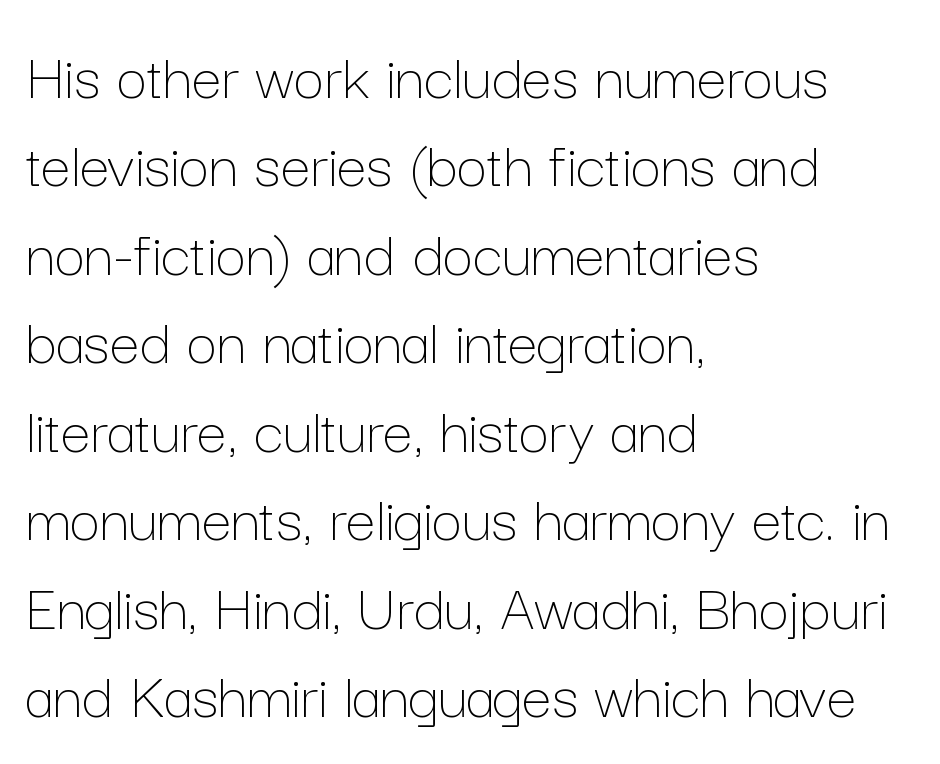
Stems here are at most as thick as an everyday book face. Is there any slant? The stems are plumb. Between one letter and the next there's only the usual sliver of space. Horizontally, the lines are justified to the leading edge only.
